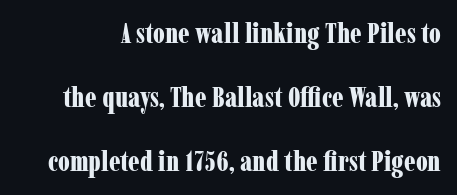
{"serif": "yes", "italic": "no", "bold": "yes", "weight": "bold", "width": "condensed", "stroke_contrast": "low", "x_height": "medium", "monospaced": "no", "underline": "no", "line_spacing": "loose", "line_spacing_ratio": 2.29, "letter_spacing": "normal", "letter_spacing_em": 0.0, "glyph_px": 28}
